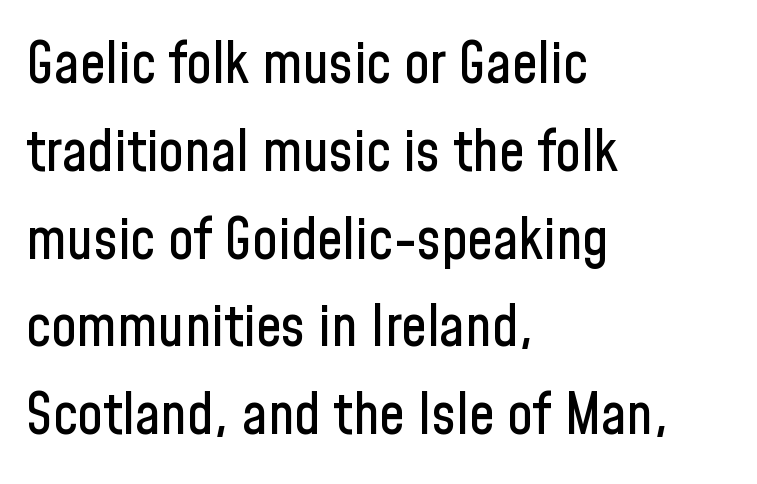
{"serif": "no", "italic": "no", "width": "condensed", "stroke_contrast": "low", "x_height": "medium", "monospaced": "no", "underline": "no", "align": "left", "line_spacing": "normal", "line_spacing_ratio": 1.54, "letter_spacing": "normal", "letter_spacing_em": 0.0, "glyph_px": 57}
